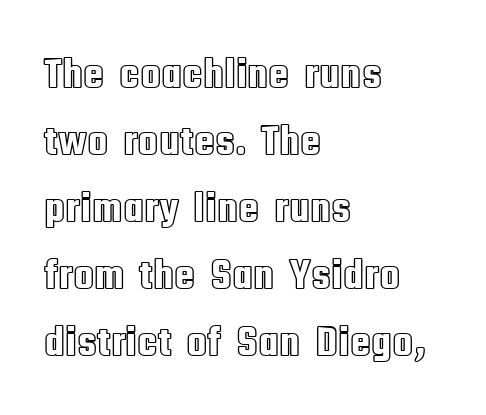
The image shows 43 px condensed type, upright; set left-aligned, normal line spacing (1.56x), normal letter spacing, not underlined; a large x-height.
